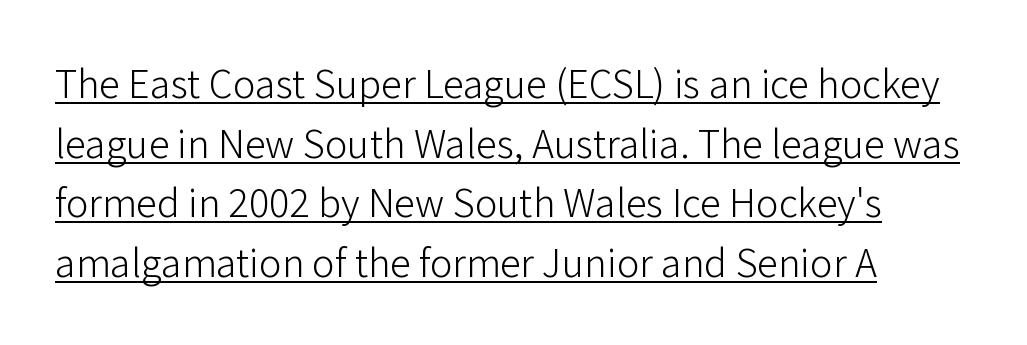
Q: Is the text bold? A: No.
Q: Is the text italic (slanted)? A: No, it is upright.
Q: Is the typeface a serif or a sans-serif typeface? A: Sans-serif.
Q: Is the text underlined? A: Yes.
Q: How is the paragraph aligned? A: Left-aligned.
Q: Is the spacing between letters normal or unusually wide? A: Normal.
Q: Is the spacing between lines tight, normal or loose? A: Normal.
Q: Width (condensed, normal, or wide)? A: Normal.
Q: Stroke contrast? A: Low.
Q: x-height? A: Medium.
Q: Monospaced? A: No.
